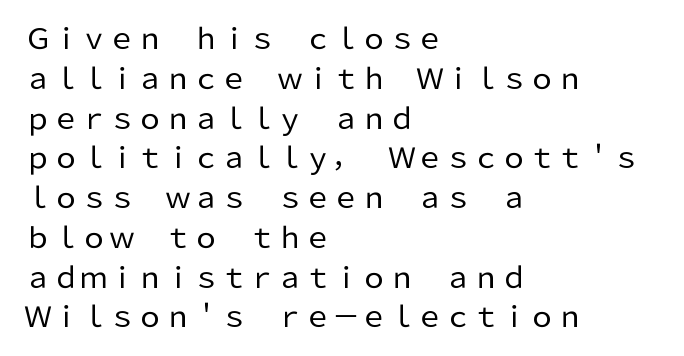
Q: Is the text bold? A: No.
Q: Is the text italic (slanted)? A: No, it is upright.
Q: Is the typeface a serif or a sans-serif typeface? A: Sans-serif.
Q: Is the text underlined? A: No.
Q: How is the paragraph aligned? A: Left-aligned.
Q: Is the spacing between letters normal or unusually wide? A: Normal.
Q: Is the spacing between lines tight, normal or loose? A: Normal.
Q: Width (condensed, normal, or wide)? A: Normal.
Q: Stroke contrast? A: Low.
Q: x-height? A: Medium.
Q: Monospaced? A: No.
